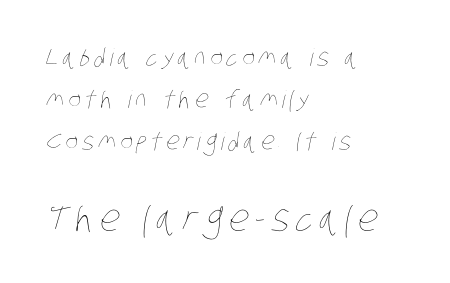
Q: Is the text bold? A: No.
Q: Is the text underlined? A: No.
Q: How is the paragraph aligned? A: Left-aligned.
Q: Which block of text is set in a larger size, the first (top) or the second (bottom)? A: The second (bottom) one.
Q: Width (condensed, normal, or wide)? A: Condensed.
Q: Stroke contrast? A: Low.
Q: x-height? A: Large.
Q: Monospaced? A: No.
